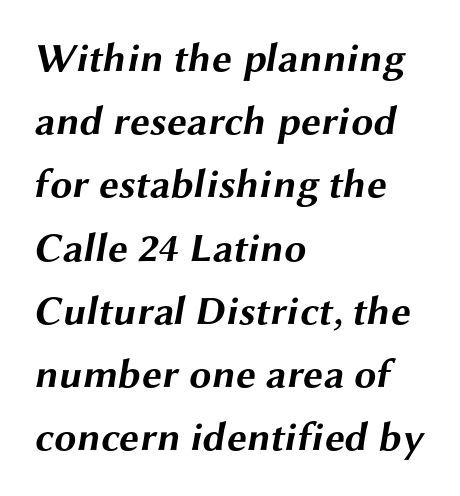
Q: Is the text bold? A: Yes.
Q: Is the typeface a serif or a sans-serif typeface? A: Sans-serif.
Q: Is the text underlined? A: No.
Q: How is the paragraph aligned? A: Left-aligned.
Q: Is the spacing between letters normal or unusually wide? A: Normal.
Q: Is the spacing between lines tight, normal or loose? A: Normal.
Q: Width (condensed, normal, or wide)? A: Wide.
Q: Stroke contrast? A: Medium.
Q: x-height? A: Medium.
Q: Monospaced? A: No.
